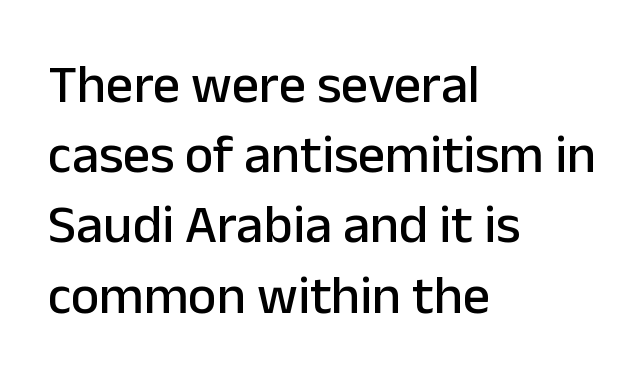
The ragged edge is on the right, which tells us the setting is flush left. Are there feet on the stems? There aren't — it's a sans. Here the designer chose a conventional face with non-uniform glyph widths. Honestly, the row spacing looks completely unremarkable. Do the letters lean? They stand straight.
